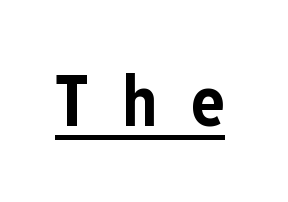
The image shows 70 px bold, condensed sans-serif type, upright; set unusually wide letter spacing (+0.48 em), underlined; low stroke contrast and a medium x-height.
